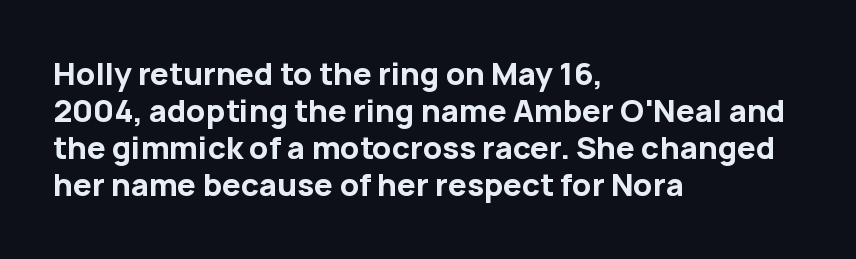
Nothing unusual about the tracking: characters are spaced as the font intends. Nobody drew a line under any word here. Summary of weight: heavy, a full bold. Upright lettering throughout. Serif or sans? Sans — the stroke terminals are bare. Typeset ragged right — the left edge is the straight one.
